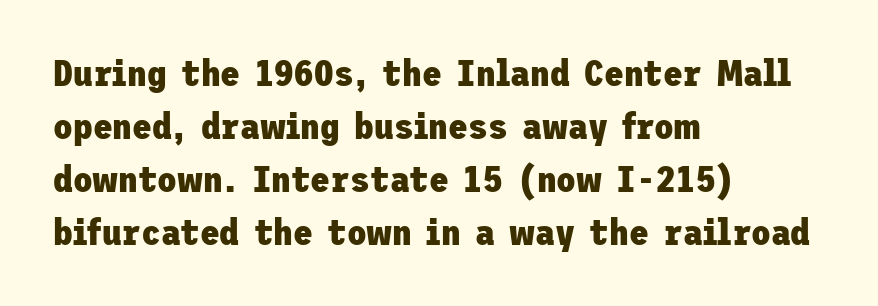
The image shows 36 px heavy sans-serif type, upright; set left-aligned, normal line spacing (1.47x), normal letter spacing, not underlined; low stroke contrast and a medium x-height.
